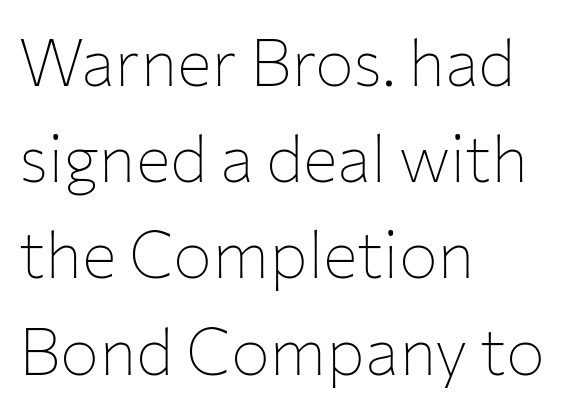
Q: Is the text bold? A: No.
Q: Is the text italic (slanted)? A: No, it is upright.
Q: Is the typeface a serif or a sans-serif typeface? A: Sans-serif.
Q: Is the text underlined? A: No.
Q: How is the paragraph aligned? A: Left-aligned.
Q: Is the spacing between letters normal or unusually wide? A: Normal.
Q: Is the spacing between lines tight, normal or loose? A: Normal.
Q: Width (condensed, normal, or wide)? A: Normal.
Q: Stroke contrast? A: Low.
Q: x-height? A: Medium.
Q: Monospaced? A: No.
